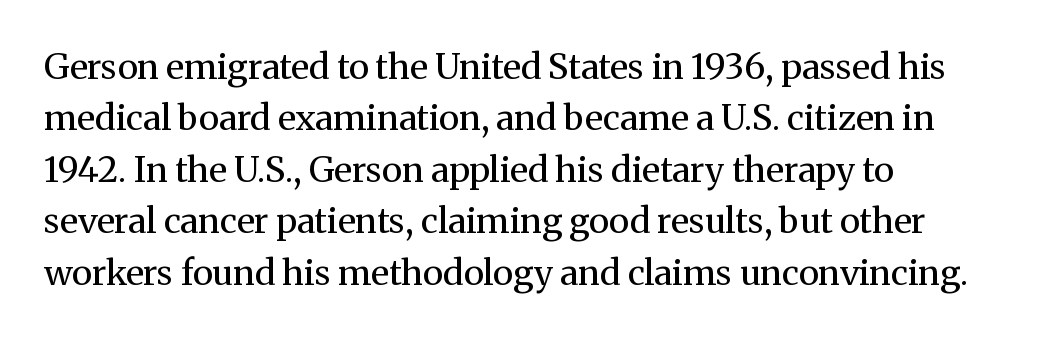
The image shows 35 px regular-weight serif type, upright; set left-aligned, normal line spacing (1.47x), normal letter spacing, not underlined; medium stroke contrast and a medium x-height.
